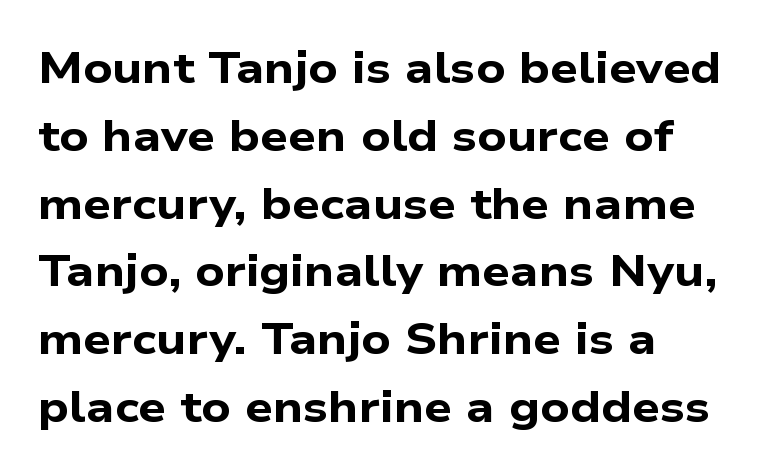
Q: Is the text bold? A: Yes.
Q: Is the typeface a serif or a sans-serif typeface? A: Sans-serif.
Q: Is the text underlined? A: No.
Q: How is the paragraph aligned? A: Left-aligned.
Q: Is the spacing between letters normal or unusually wide? A: Normal.
Q: Is the spacing between lines tight, normal or loose? A: Normal.
Q: Width (condensed, normal, or wide)? A: Wide.
Q: Stroke contrast? A: Low.
Q: x-height? A: Medium.
Q: Monospaced? A: No.
